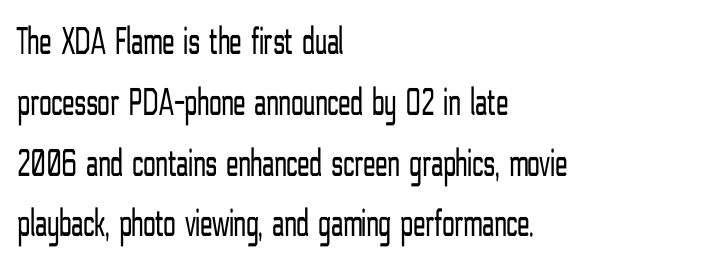
In CSS terms this would be text-align: left. The font family rendered here belongs to the sans-serif group. A typesetter would call this proportional, since set widths differ per character. Words appear dense and cohesive because spacing is normal.
